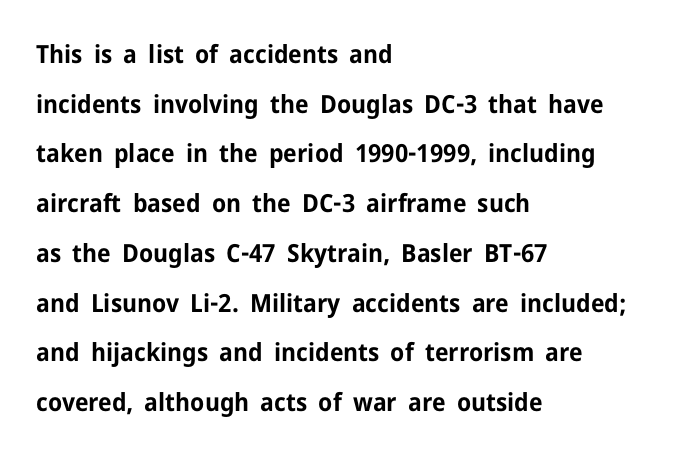
The image shows 25 px bold type, upright; set left-aligned, loose line spacing (1.99x), normal letter spacing, not underlined.
